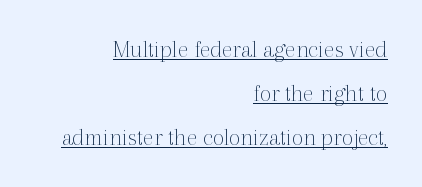
{"italic": "no", "bold": "no", "underline": "yes", "align": "right", "line_spacing_ratio": 1.77, "letter_spacing": "normal", "letter_spacing_em": 0.0, "glyph_px": 25}
